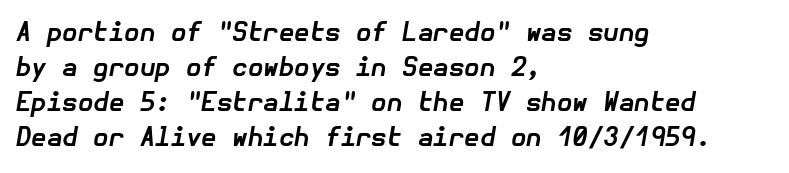
The space directly below the letters is spotless. Layout note: lines flush left. Tracking value appears to be zero — textbook default spacing. Strong, thick strokes mark this as bold type. Whoever set this chose a conventional vertical rhythm.
